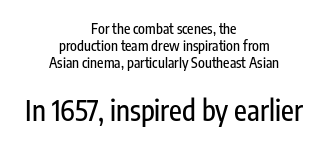
Q: Is the text italic (slanted)? A: No, it is upright.
Q: Is the typeface a serif or a sans-serif typeface? A: Sans-serif.
Q: Is the text underlined? A: No.
Q: How is the paragraph aligned? A: Centered.
Q: Is the spacing between letters normal or unusually wide? A: Normal.
Q: Which block of text is set in a larger size, the first (top) or the second (bottom)? A: The second (bottom) one.
Q: Width (condensed, normal, or wide)? A: Condensed.
Q: Stroke contrast? A: Low.
Q: x-height? A: Medium.
Q: Monospaced? A: No.
